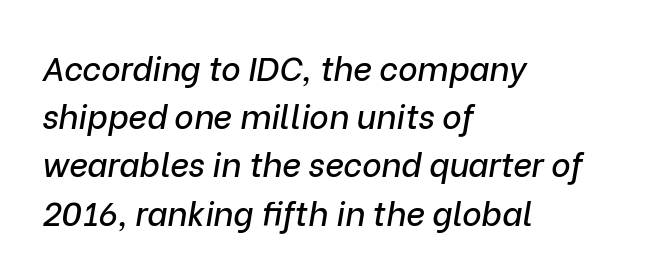
Q: Is the text italic (slanted)? A: Yes, it leans right by about 9 degrees.
Q: Is the text underlined? A: No.
Q: How is the paragraph aligned? A: Left-aligned.
Q: Is the spacing between letters normal or unusually wide? A: Normal.
Q: Is the spacing between lines tight, normal or loose? A: Normal.
Q: Width (condensed, normal, or wide)? A: Normal.
Q: Stroke contrast? A: Low.
Q: x-height? A: Medium.
Q: Monospaced? A: No.
